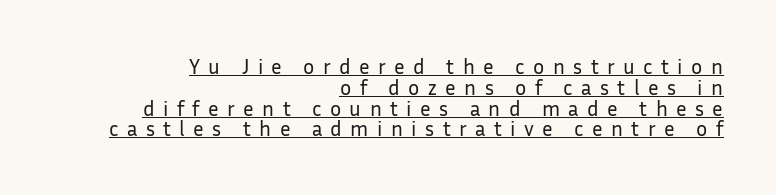
{"italic": "no", "bold": "no", "underline": "yes", "align": "right", "line_spacing": "tight", "line_spacing_ratio": 0.99, "letter_spacing": "wide", "letter_spacing_em": 0.4, "glyph_px": 21}
